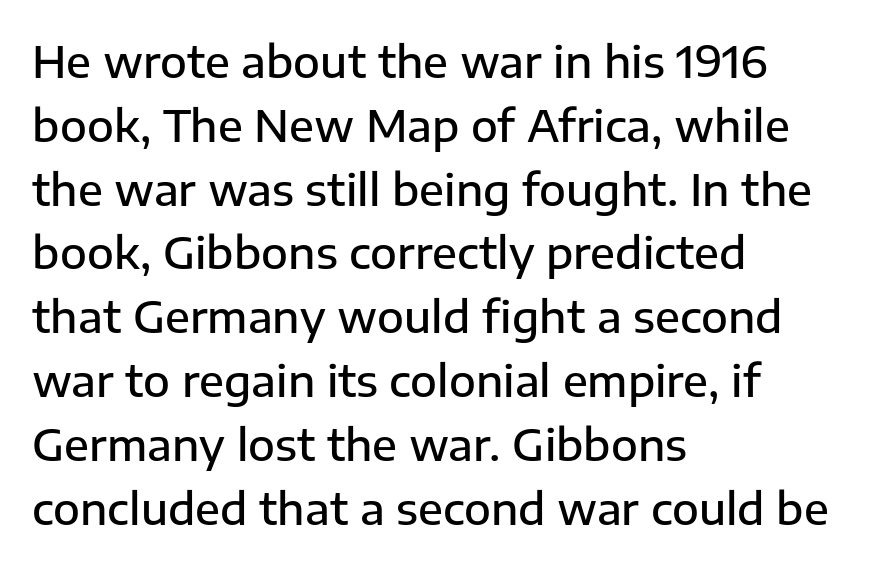
Q: Is the text bold? A: Semi-bold.
Q: Is the text italic (slanted)? A: No, it is upright.
Q: Is the typeface a serif or a sans-serif typeface? A: Sans-serif.
Q: Is the text underlined? A: No.
Q: How is the paragraph aligned? A: Left-aligned.
Q: Is the spacing between letters normal or unusually wide? A: Normal.
Q: Is the spacing between lines tight, normal or loose? A: Normal.
Q: Width (condensed, normal, or wide)? A: Normal.
Q: Stroke contrast? A: Low.
Q: x-height? A: Medium.
Q: Monospaced? A: No.
